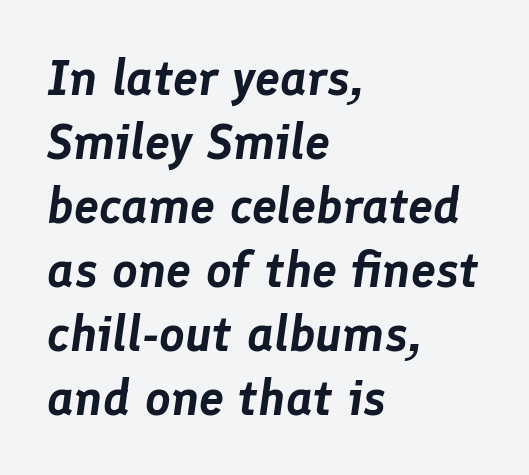
The image shows 50 px text type, italic (leaning right); set left-aligned, normal line spacing (1.28x), normal letter spacing, not underlined; low stroke contrast and a medium x-height.
